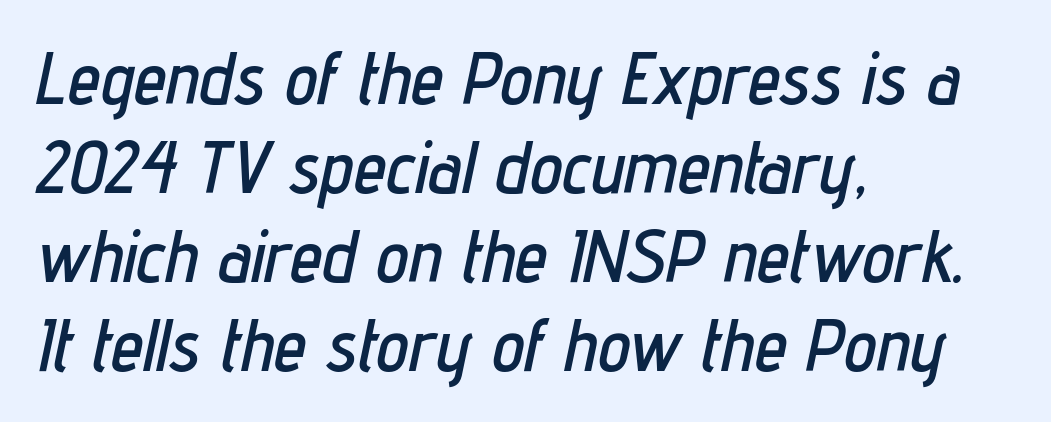
Q: Is the text italic (slanted)? A: Yes, it leans right by about 12 degrees.
Q: Is the text underlined? A: No.
Q: How is the paragraph aligned? A: Left-aligned.
Q: Is the spacing between letters normal or unusually wide? A: Normal.
Q: Width (condensed, normal, or wide)? A: Condensed.
Q: Stroke contrast? A: Low.
Q: x-height? A: Medium.
Q: Monospaced? A: No.
